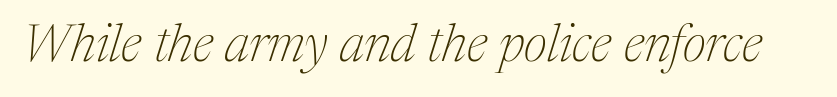
The strokes carry an ordinary text weight at most. These lines are composed in type with serifs. The face used here is rendered with its standard letterfit. Yep, that's italic — everything's leaning. Check under the words: just untouched page.
